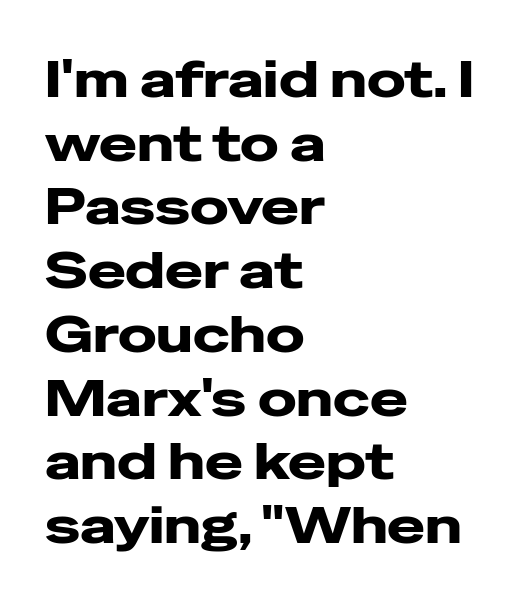
Spacing verdict: proportional, widths tailored to each character. These lines keep a tight, regular rhythm from letter to letter. Vertically, the passage feels balanced, rows spaced as you'd expect. Alignment: flush left.
